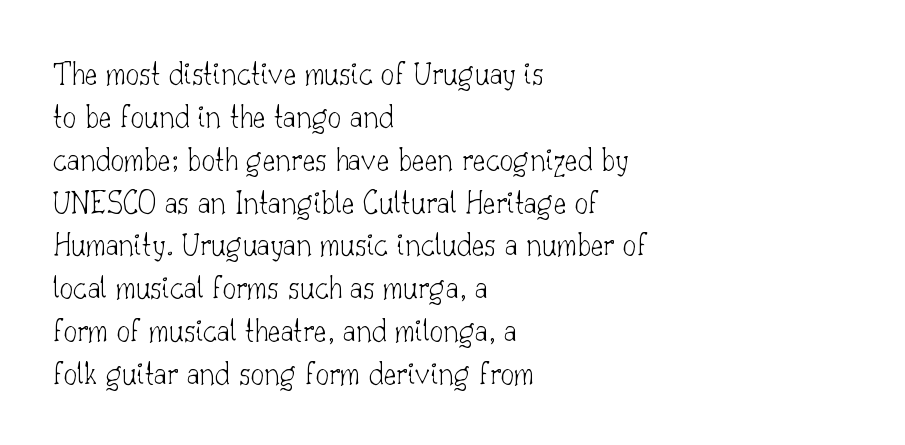
{"serif": "yes", "italic": "no", "bold": "no", "weight": "thin", "width": "normal", "stroke_contrast": "low", "x_height": "small", "monospaced": "no", "underline": "no", "align": "left", "line_spacing": "normal", "line_spacing_ratio": 1.26, "letter_spacing": "normal", "letter_spacing_em": 0.0, "glyph_px": 34}
